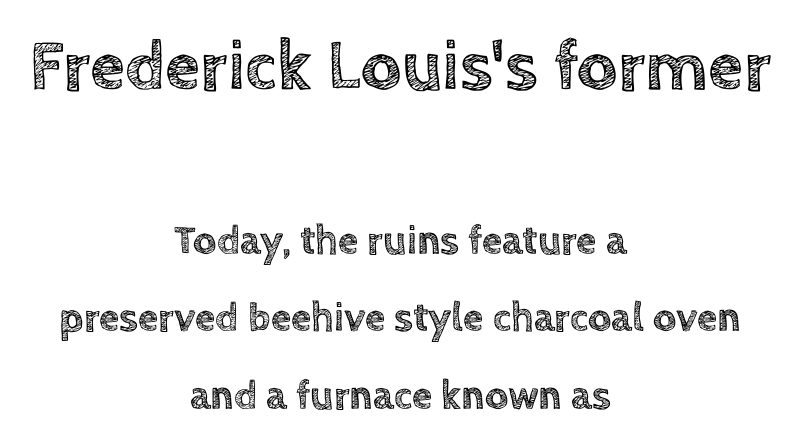
Q: Is the text italic (slanted)? A: No, it is upright.
Q: Is the text underlined? A: No.
Q: How is the paragraph aligned? A: Centered.
Q: Is the spacing between letters normal or unusually wide? A: Normal.
Q: Which block of text is set in a larger size, the first (top) or the second (bottom)? A: The first (top) one.
Q: Width (condensed, normal, or wide)? A: Normal.
Q: x-height? A: Large.
Q: Monospaced? A: No.
